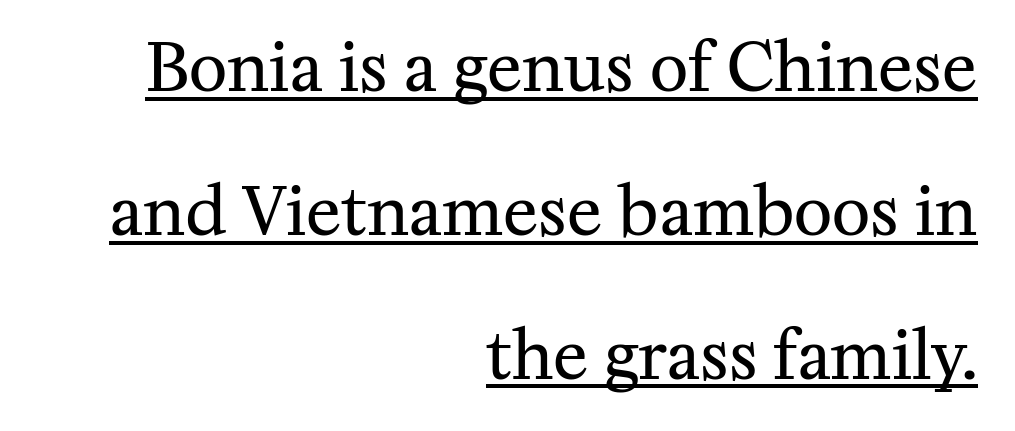
{"serif": "yes", "italic": "no", "bold": "no", "weight": "regular", "width": "normal", "stroke_contrast": "medium", "x_height": "medium", "monospaced": "no", "underline": "yes", "align": "right", "line_spacing": "loose", "line_spacing_ratio": 2.18, "letter_spacing": "normal", "letter_spacing_em": 0.0, "glyph_px": 66}
